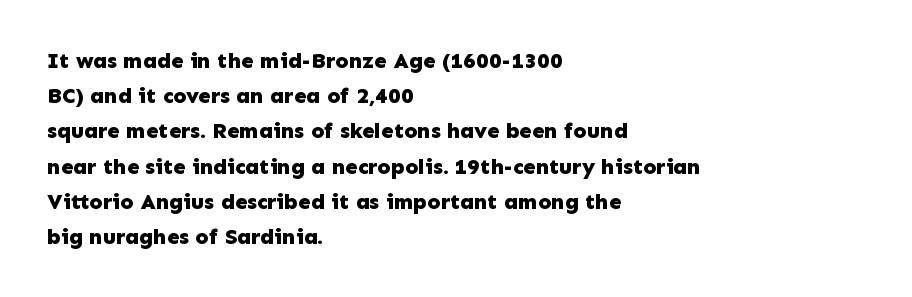
Q: Is the text bold? A: Yes.
Q: Is the text italic (slanted)? A: No, it is upright.
Q: Is the text underlined? A: No.
Q: How is the paragraph aligned? A: Left-aligned.
Q: Is the spacing between letters normal or unusually wide? A: Normal.
Q: Is the spacing between lines tight, normal or loose? A: Normal.
